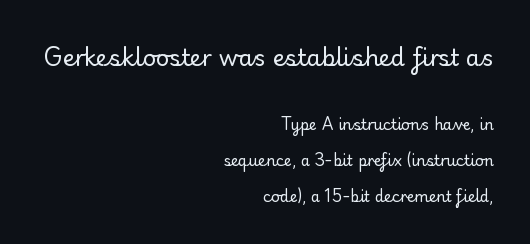
Compared with a typical body face, this is equally light or lighter still. Quick note: not italic, upright. Scale decreases going downward across the two blocks. Visually the block forms a straight wall on the right and a jagged coastline on the left.
